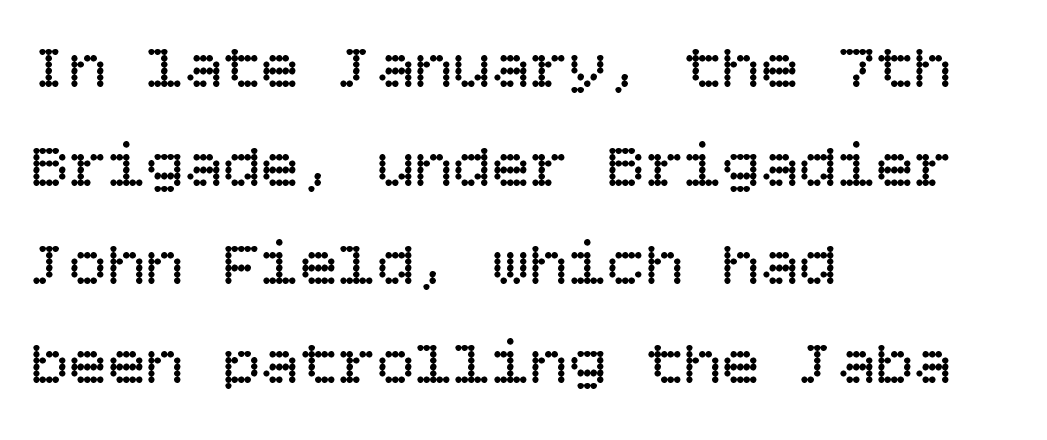
Caption: standard tracking, unaltered. If you drew a line through each stem, it would be perfectly vertical. Just letters on the line, the space beneath them empty. Successive baselines arrive at the customary interval. Horizontally, the lines are justified to the leading edge only. Bold? No — there's no thickening of the strokes.
